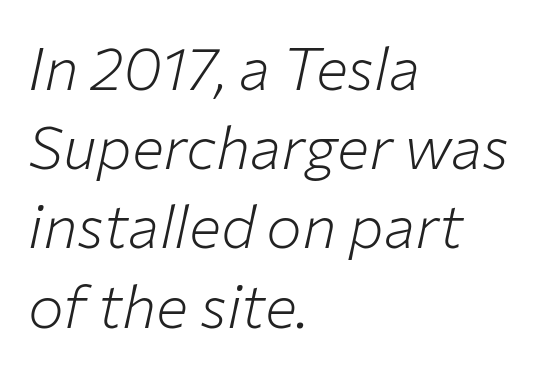
{"italic": "yes", "lean": "right", "slant_degrees": 12, "bold": "no", "weight": "light", "width": "normal", "stroke_contrast": "low", "x_height": "medium", "monospaced": "no", "underline": "no", "align": "left", "line_spacing": "normal", "line_spacing_ratio": 1.32, "letter_spacing": "normal", "letter_spacing_em": 0.0, "glyph_px": 60}
